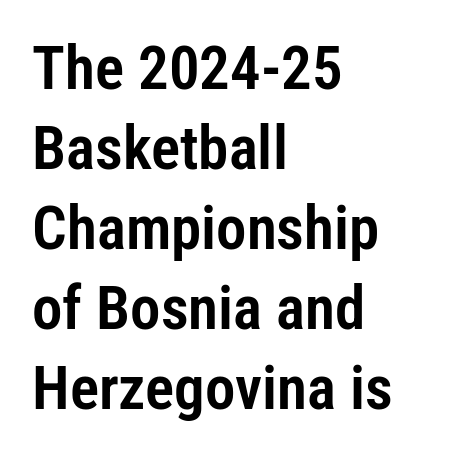
The image shows 61 px condensed sans-serif type, upright; set left-aligned, normal line spacing (1.31x), normal letter spacing, not underlined; low stroke contrast and a medium x-height.
